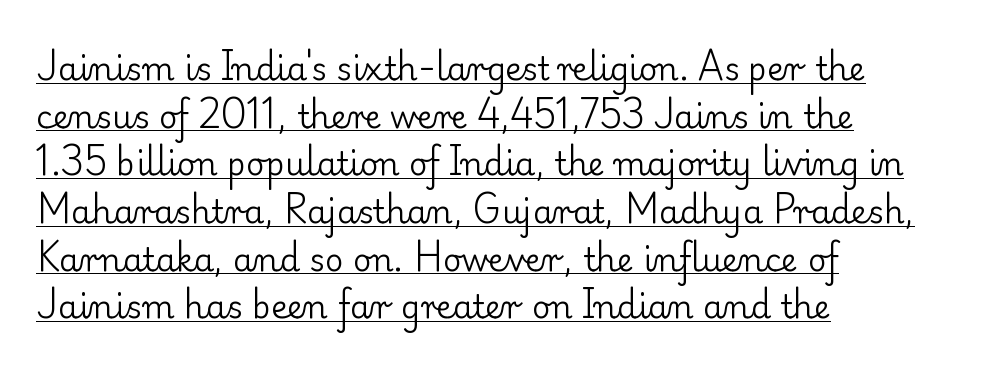
Q: Is the text bold? A: No.
Q: Is the text italic (slanted)? A: No, it is upright.
Q: Is the typeface a serif or a sans-serif typeface? A: Serif.
Q: Is the text underlined? A: Yes.
Q: How is the paragraph aligned? A: Left-aligned.
Q: Is the spacing between letters normal or unusually wide? A: Normal.
Q: Is the spacing between lines tight, normal or loose? A: Normal.
Q: Width (condensed, normal, or wide)? A: Normal.
Q: Stroke contrast? A: Low.
Q: x-height? A: Small.
Q: Monospaced? A: No.
